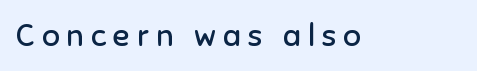
{"serif": "no", "italic": "no", "bold": "no", "weight": "regular", "width": "normal", "stroke_contrast": "low", "x_height": "medium", "monospaced": "no", "underline": "no", "letter_spacing": "wide", "letter_spacing_em": 0.23, "glyph_px": 31}
